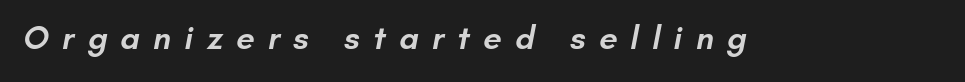
Q: Is the text bold? A: Semi-bold.
Q: Is the typeface a serif or a sans-serif typeface? A: Sans-serif.
Q: Is the text underlined? A: No.
Q: Is the spacing between letters normal or unusually wide? A: Unusually wide.
Q: Width (condensed, normal, or wide)? A: Normal.
Q: Stroke contrast? A: Low.
Q: x-height? A: Small.
Q: Monospaced? A: No.
